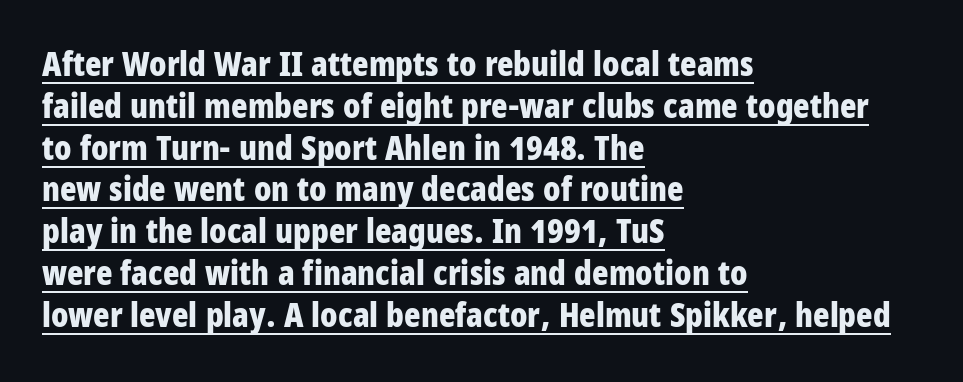
{"serif": "no", "italic": "no", "bold": "yes", "weight": "bold", "width": "condensed", "stroke_contrast": "low", "x_height": "large", "monospaced": "no", "underline": "yes", "align": "left", "line_spacing_ratio": 1.23, "letter_spacing": "normal", "letter_spacing_em": 0.0, "glyph_px": 34}
